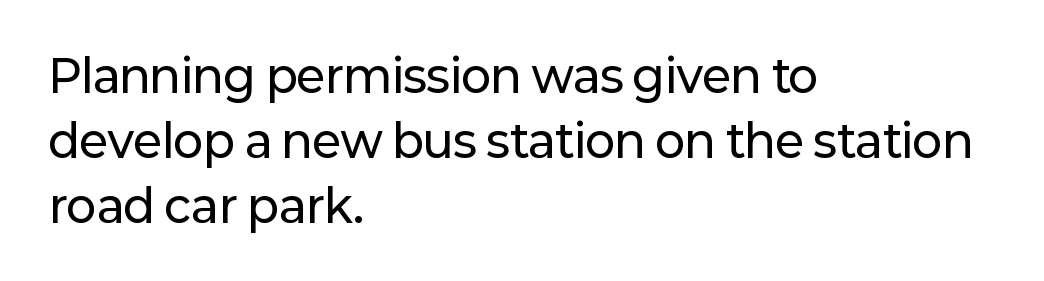
The image shows 45 px sans-serif type, upright; set left-aligned, normal line spacing (1.44x), normal letter spacing, not underlined; low stroke contrast and a medium x-height.
